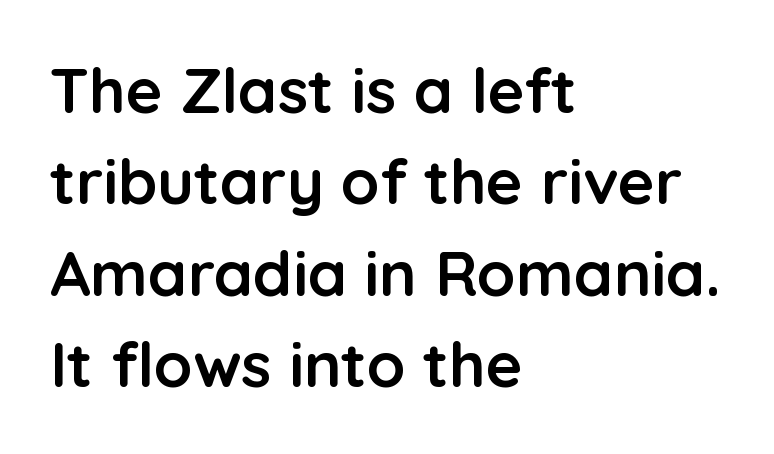
Q: Is the text bold? A: Yes.
Q: Is the text italic (slanted)? A: No, it is upright.
Q: Is the typeface a serif or a sans-serif typeface? A: Sans-serif.
Q: Is the text underlined? A: No.
Q: How is the paragraph aligned? A: Left-aligned.
Q: Is the spacing between letters normal or unusually wide? A: Normal.
Q: Is the spacing between lines tight, normal or loose? A: Normal.
Q: Width (condensed, normal, or wide)? A: Normal.
Q: Stroke contrast? A: Low.
Q: x-height? A: Medium.
Q: Monospaced? A: No.
